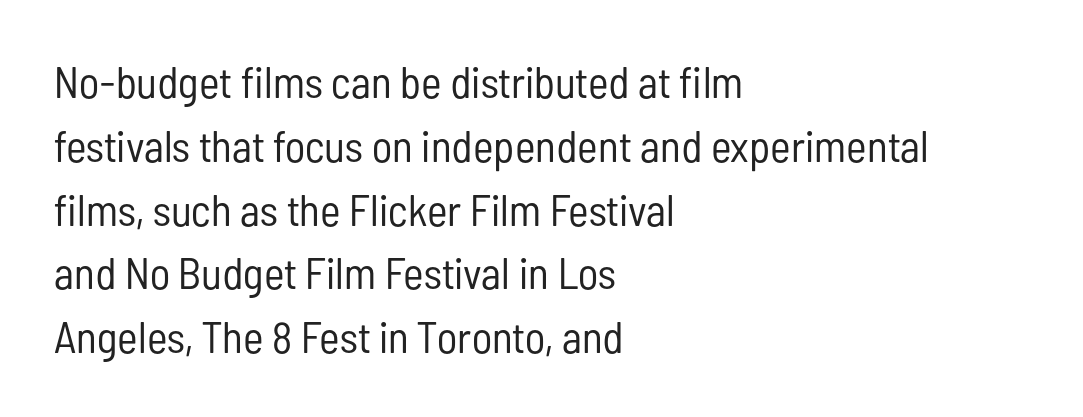
The image shows 44 px regular-weight, condensed sans-serif type, upright; set left-aligned, normal line spacing (1.45x), normal letter spacing, not underlined; low stroke contrast and a medium x-height.
